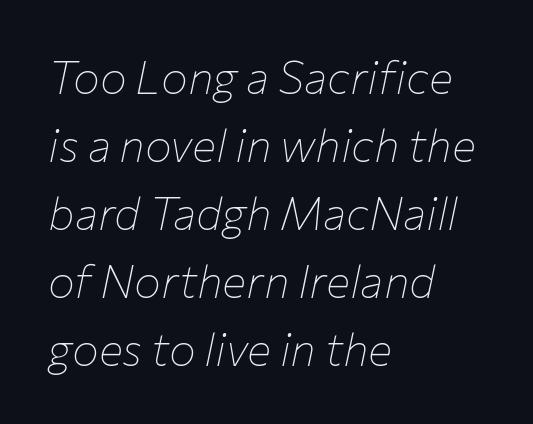
The image shows 45 px thin type, italic (leaning right); set left-aligned, normal line spacing (1.51x), normal letter spacing, not underlined; low stroke contrast and a medium x-height.
